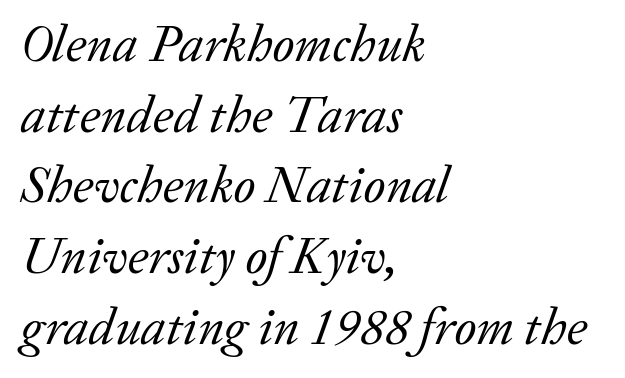
This rendering features lettering with no underline. Heaviness? Minimal to ordinary, like unemphasized prose. The text block is weighted toward the left margin, trailing off unevenly rightward. Proportional: the letters do not fall into vertical columns.
